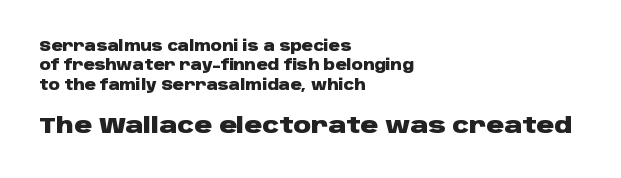
Q: Is the text bold? A: Yes.
Q: Is the text italic (slanted)? A: No, it is upright.
Q: Is the text underlined? A: No.
Q: How is the paragraph aligned? A: Left-aligned.
Q: Is the spacing between letters normal or unusually wide? A: Normal.
Q: Is the spacing between lines tight, normal or loose? A: Normal.
Q: Which block of text is set in a larger size, the first (top) or the second (bottom)? A: The second (bottom) one.
